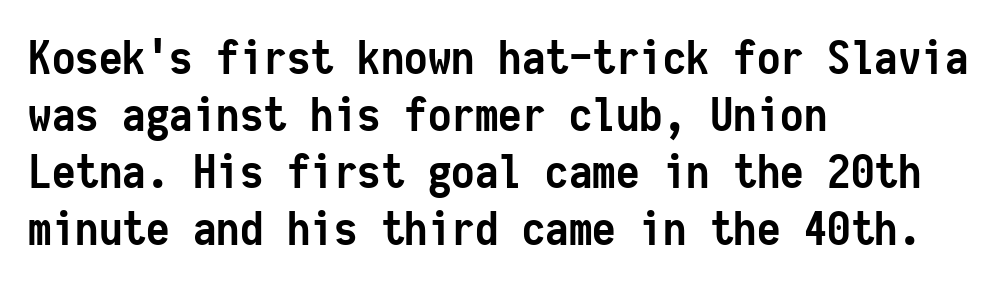
Q: Is the text bold? A: Yes.
Q: Is the text italic (slanted)? A: No, it is upright.
Q: Is the typeface a serif or a sans-serif typeface? A: Sans-serif.
Q: Is the text underlined? A: No.
Q: How is the paragraph aligned? A: Left-aligned.
Q: Is the spacing between letters normal or unusually wide? A: Normal.
Q: Width (condensed, normal, or wide)? A: Condensed.
Q: Stroke contrast? A: Low.
Q: x-height? A: Medium.
Q: Monospaced? A: Yes.
